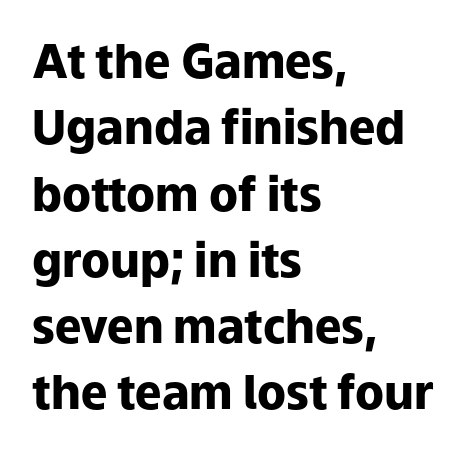
In terms of letterspacing, this is plain default setting. The strip under each line holds only bare page. Nope, not italic — everything's standing straight. You could not count columns in this text — the font is proportionally spaced. Notice how the passage keeps a crisp vertical edge on the left only.
